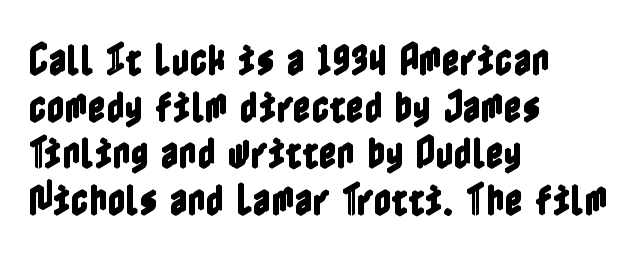
The image shows 35 px condensed type, upright; set left-aligned, normal line spacing (1.33x), normal letter spacing, not underlined; a medium x-height.
